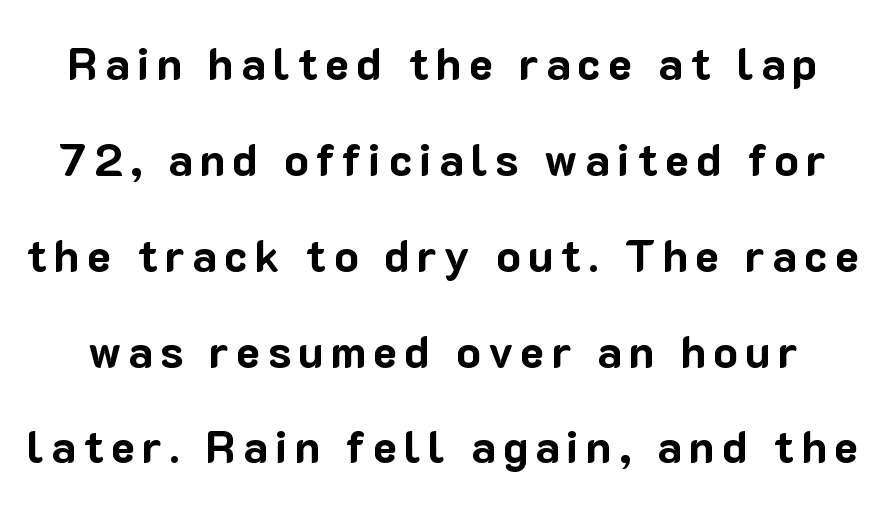
The image shows 45 px bold sans-serif type, upright; set loose line spacing (2.13x), not underlined; low stroke contrast and a medium x-height.
